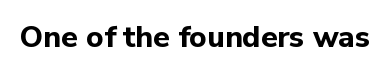
The specimen reads as upright at a glance. In terms of letterform style, serifs are entirely absent. What stands out about the letter spacing? Nothing — it is the standard amount. Chunky letters — that's bold for sure. Proportional: the letters do not fall into vertical columns. Check under the words: just untouched page.
